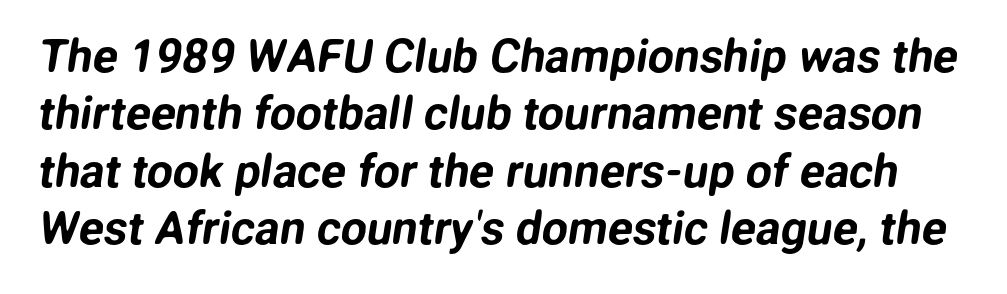
{"serif": "no", "width": "normal", "stroke_contrast": "low", "x_height": "medium", "monospaced": "no", "underline": "no", "line_spacing": "normal", "line_spacing_ratio": 1.25, "letter_spacing": "normal", "letter_spacing_em": 0.0, "glyph_px": 46}
